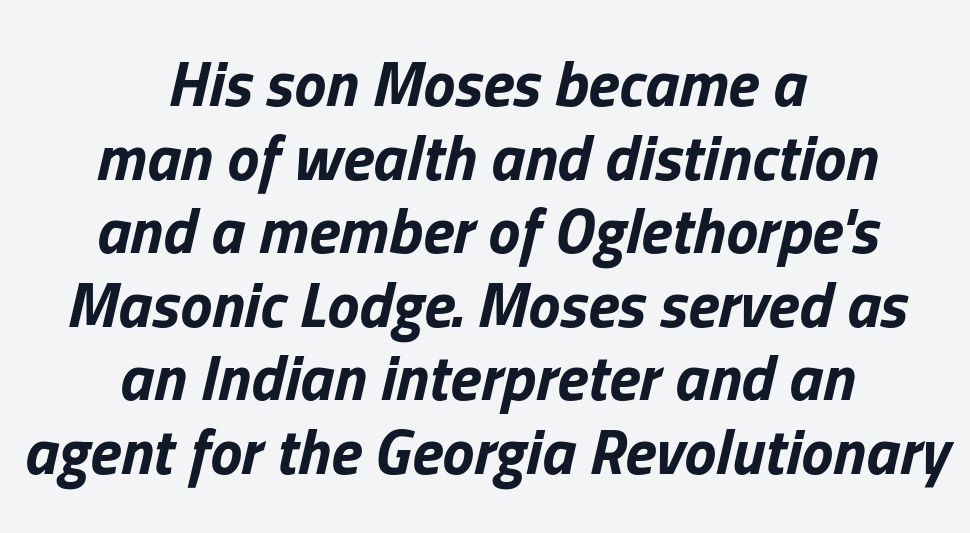
Q: Is the text bold? A: Yes.
Q: Is the text italic (slanted)? A: Yes, it leans right by about 13 degrees.
Q: Is the text underlined? A: No.
Q: How is the paragraph aligned? A: Centered.
Q: Is the spacing between letters normal or unusually wide? A: Normal.
Q: Is the spacing between lines tight, normal or loose? A: Tight.
Q: Width (condensed, normal, or wide)? A: Normal.
Q: Stroke contrast? A: Low.
Q: x-height? A: Medium.
Q: Monospaced? A: No.
